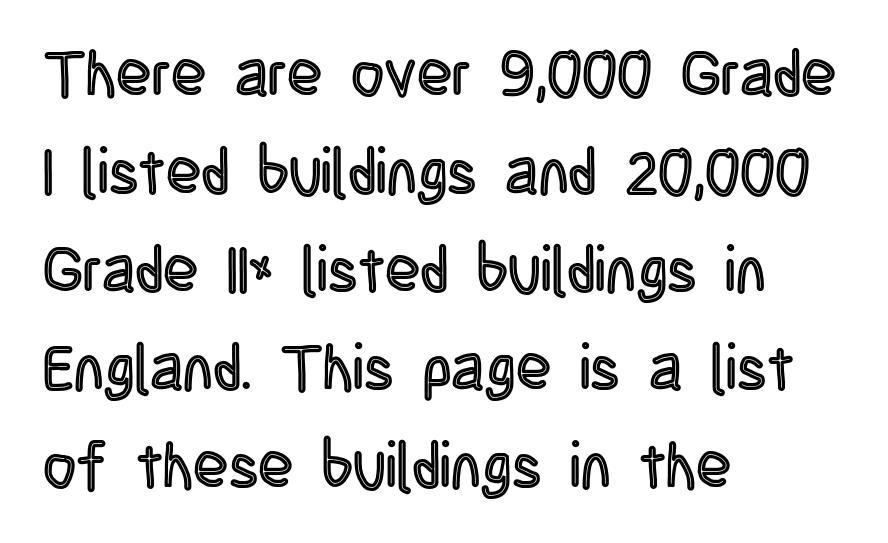
Vertical strokes here are truly vertical. Does the leading feel generous? No, just average. Here the designer chose a conventional face with non-uniform glyph widths. All the whitespace from short lines collects on the right.
